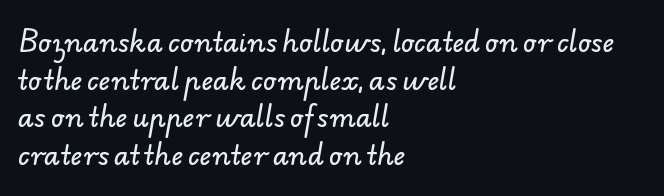
The image shows 26 px text type; set left-aligned, normal line spacing (1.45x), normal letter spacing, not underlined.
